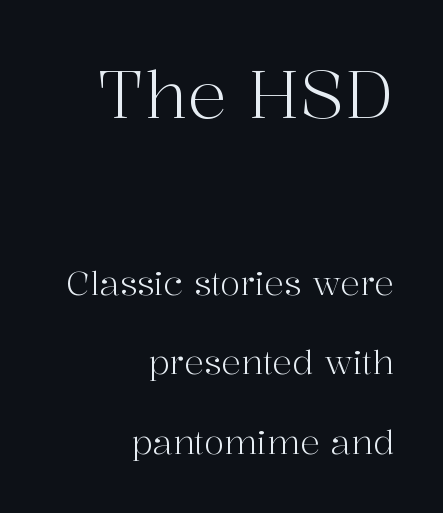
Q: Is the text bold? A: No.
Q: Is the text italic (slanted)? A: No, it is upright.
Q: Is the typeface a serif or a sans-serif typeface? A: Serif.
Q: Is the text underlined? A: No.
Q: How is the paragraph aligned? A: Right-aligned.
Q: Is the spacing between letters normal or unusually wide? A: Normal.
Q: Is the spacing between lines tight, normal or loose? A: Loose.
Q: Which block of text is set in a larger size, the first (top) or the second (bottom)? A: The first (top) one.
Q: Width (condensed, normal, or wide)? A: Normal.
Q: Stroke contrast? A: High.
Q: x-height? A: Medium.
Q: Monospaced? A: No.
